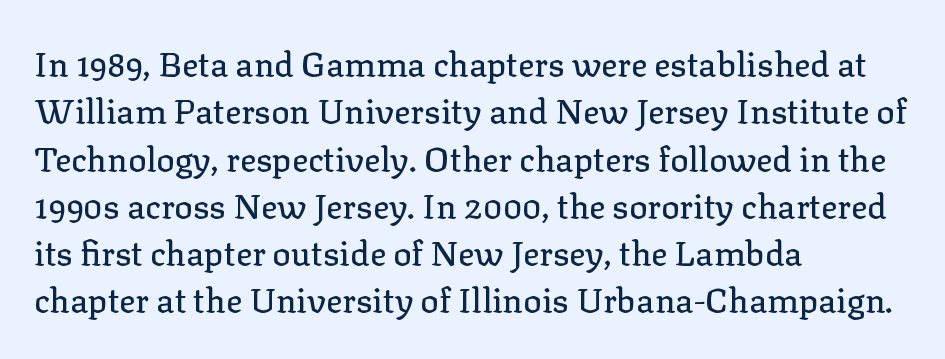
The rendering uses natural spacing where letterforms have individual widths. Leading: standard. There is no visible air inserted between adjacent glyphs. This rendering employs a face with finishing strokes, i.e., a serif. Anything drawn beneath the words? Only blank space. Ascenders rise straight up at ninety degrees.
